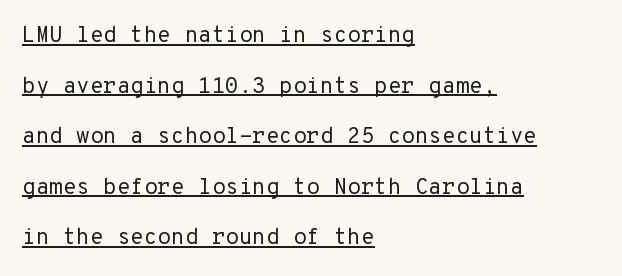
The image shows 22 px text type, upright; set left-aligned, loose line spacing (2.3x), normal letter spacing, underlined.
